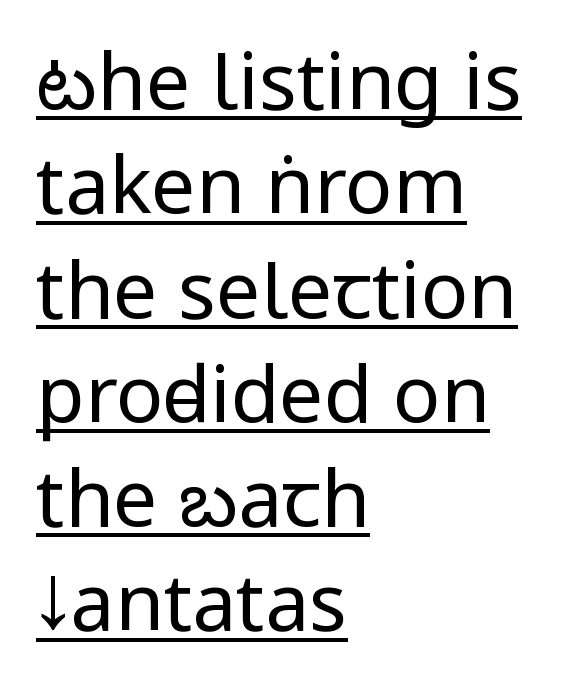
{"serif": "no", "italic": "no", "bold": "no", "weight": "regular", "width": "condensed", "stroke_contrast": "low", "x_height": "large", "monospaced": "no", "underline": "yes", "align": "left", "line_spacing": "normal", "line_spacing_ratio": 1.32, "letter_spacing": "normal", "letter_spacing_em": 0.0, "glyph_px": 79}
